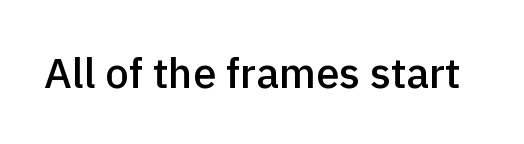
The image shows 42 px semibold sans-serif type, upright; set normal letter spacing, not underlined; a medium x-height.
